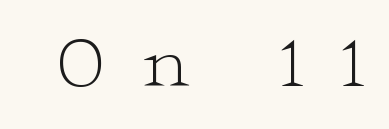
The specimen omits any rule beneath the text block's lines. Compared with a typical body face, this is equally light or lighter still. Note the varied advance widths — an 'i' is clearly narrower than an 'm'. This sample uses a serif face.
